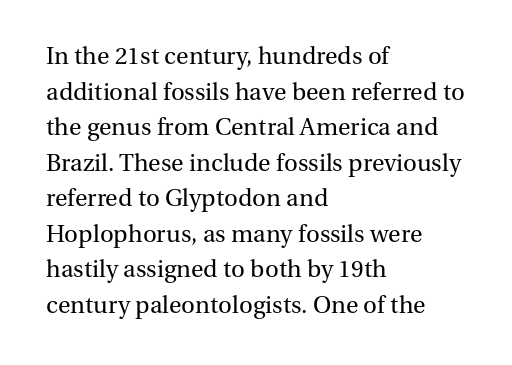
The image shows 24 px text type, upright; set left-aligned, normal line spacing (1.48x), normal letter spacing, not underlined.
